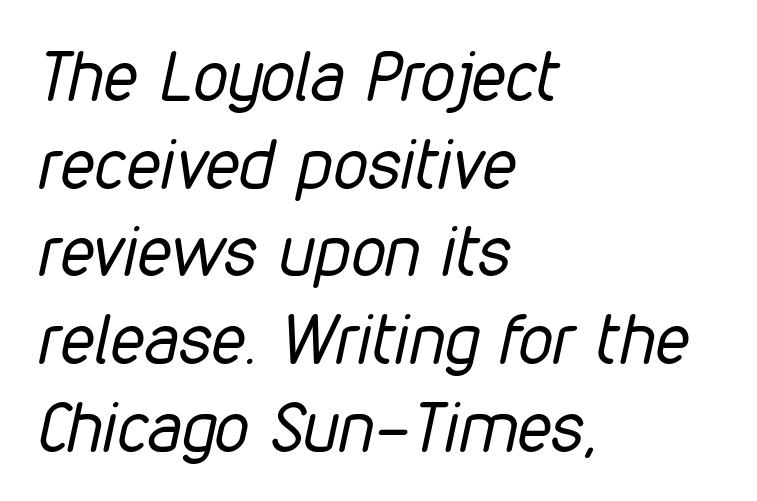
The image shows 69 px regular-weight, condensed type, italic (leaning right); set left-aligned, normal line spacing (1.27x), normal letter spacing, not underlined; low stroke contrast and a medium x-height.
